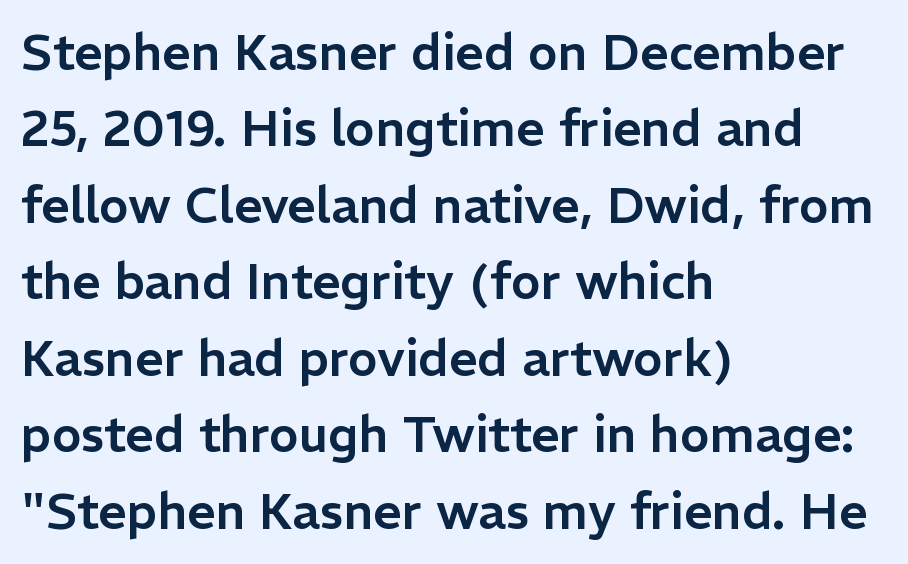
Leading: standard. Reading down the block, your eye returns to a fixed left position each line. Does extra space separate the letters? No, they use regular spacing. The font family rendered here belongs to the sans-serif group.
